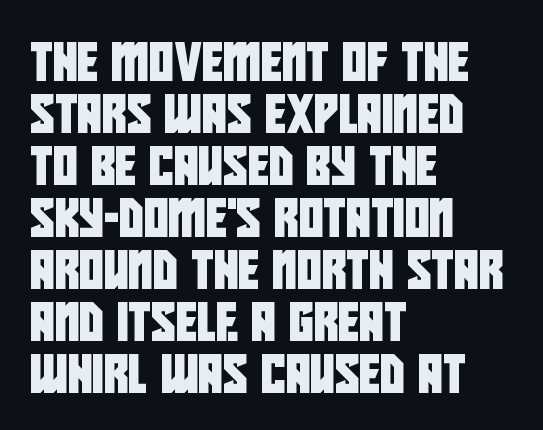
{"serif": "no", "width": "condensed", "stroke_contrast": "low", "x_height": "large", "monospaced": "no", "underline": "no", "align": "left", "line_spacing": "normal", "line_spacing_ratio": 1.37, "letter_spacing": "normal", "letter_spacing_em": 0.0, "glyph_px": 38}
